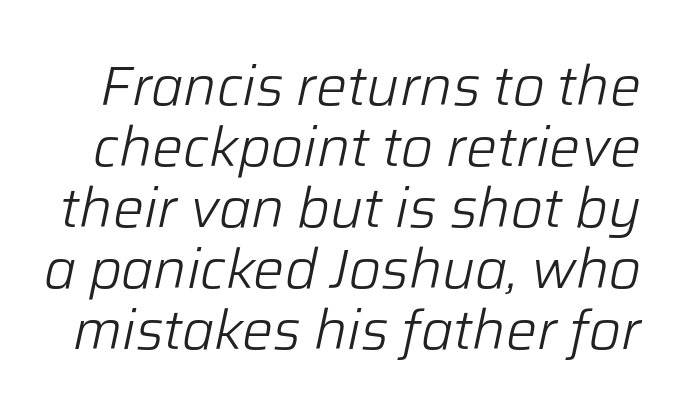
{"italic": "yes", "lean": "right", "slant_degrees": 12, "bold": "no", "weight": "light", "width": "normal", "stroke_contrast": "low", "x_height": "medium", "monospaced": "no", "underline": "no", "line_spacing": "tight", "line_spacing_ratio": 1.11, "letter_spacing": "normal", "letter_spacing_em": 0.0, "glyph_px": 55}
